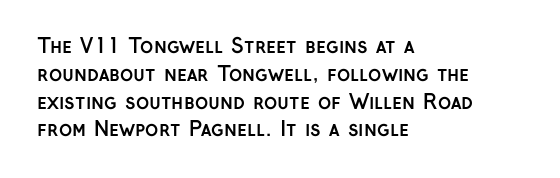
{"italic": "no", "bold": "yes", "underline": "no", "align": "left", "line_spacing": "normal", "line_spacing_ratio": 1.39, "letter_spacing": "normal", "letter_spacing_em": 0.0, "glyph_px": 20}
